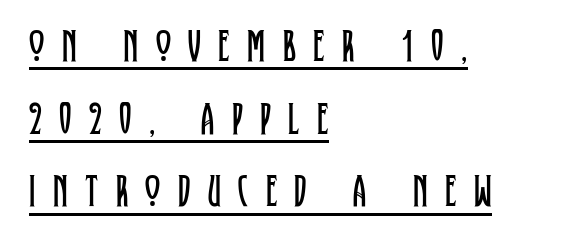
{"serif": "yes", "italic": "no", "bold": "no", "weight": "regular", "width": "condensed", "stroke_contrast": "low", "x_height": "large", "monospaced": "no", "underline": "yes", "align": "left", "line_spacing": "normal", "line_spacing_ratio": 1.58, "letter_spacing": "wide", "letter_spacing_em": 0.38, "glyph_px": 46}
